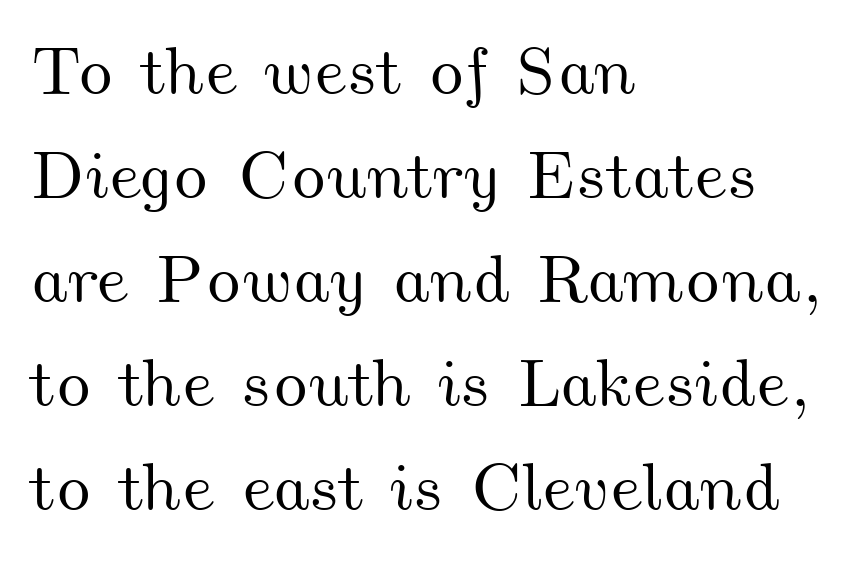
{"width": "wide", "stroke_contrast": "medium", "x_height": "small", "monospaced": "no", "underline": "no", "align": "left", "line_spacing": "normal", "line_spacing_ratio": 1.53, "letter_spacing": "normal", "letter_spacing_em": 0.0, "glyph_px": 68}
